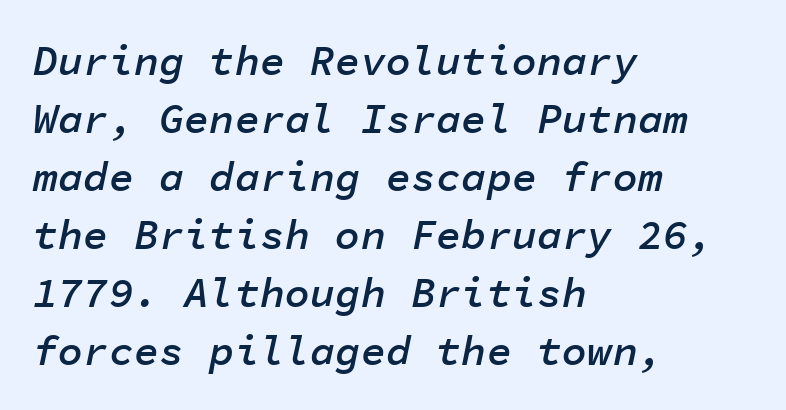
The image shows 42 px semibold type, italic (leaning right), monospaced; set left-aligned, normal line spacing (1.38x), normal letter spacing, not underlined; low stroke contrast and a medium x-height.
